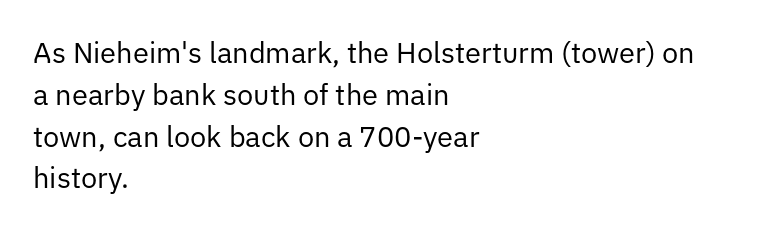
The image shows 29 px regular-weight sans-serif type, upright; set left-aligned, normal line spacing (1.44x), normal letter spacing, not underlined; low stroke contrast and a medium x-height.
